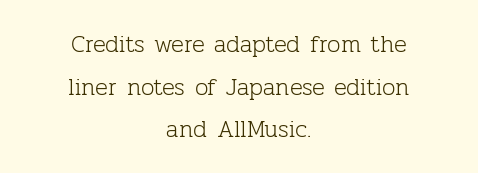
Q: Is the text bold? A: No.
Q: Is the text italic (slanted)? A: No, it is upright.
Q: Is the text underlined? A: No.
Q: How is the paragraph aligned? A: Centered.
Q: Is the spacing between letters normal or unusually wide? A: Normal.
